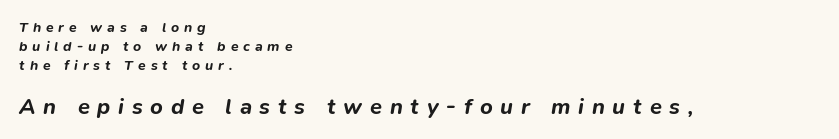
Compared with typical paragraphs, the rows here are spaced about the same. Letter spacing: wide. This rendering features lettering with no underline. The letters are slanted; this is an italic face.
